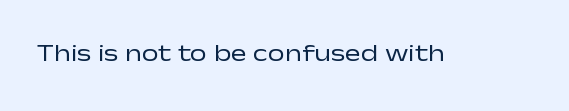
The image shows 24 px text type, upright; set normal letter spacing, not underlined.
